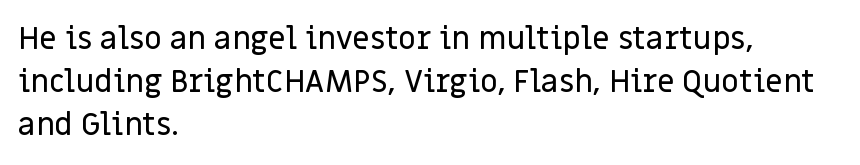
Reading down the block, your eye returns to a fixed left position each line. Normally led — the rows are evenly, conventionally spaced. Proportional: the letters do not fall into vertical columns. Nobody drew a line under any word here.
